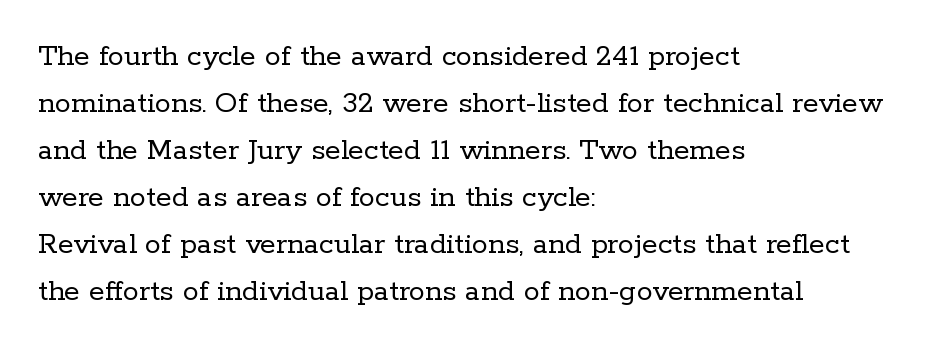
The image shows 32 px regular-weight serif type, upright; set left-aligned, normal line spacing (1.47x), normal letter spacing, not underlined; low stroke contrast and a medium x-height.
